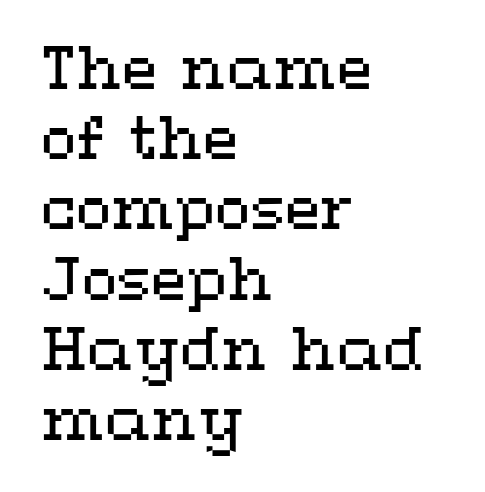
{"italic": "no", "bold": "no", "weight": "regular", "width": "wide", "stroke_contrast": "medium", "x_height": "medium", "monospaced": "no", "underline": "no", "align": "left", "line_spacing_ratio": 1.21, "letter_spacing": "normal", "letter_spacing_em": 0.0, "glyph_px": 58}
